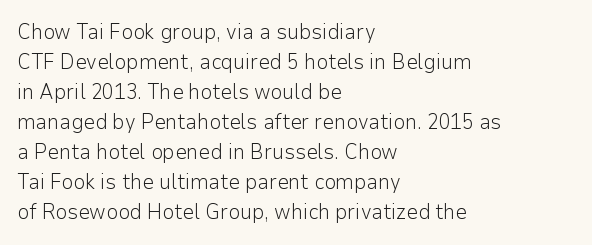
Compared with typical body copy, the letter spacing here is the same. The text block is weighted toward the left margin, trailing off unevenly rightward. The foot of each line stays bare and open. Evenly set lines give the paragraph a standard silhouette. Stroke thickness stays within the range of a standard reading face or lighter.
